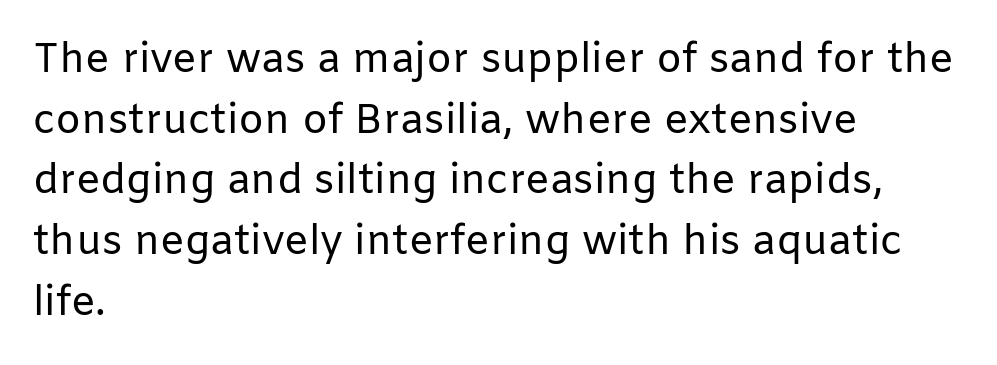
Has an underline been added? It has not. Does the copy run flush right? No — it runs flush left. Do the characters align in a grid? No, the font is proportional. The gaps between neighbouring characters are ordinary and unremarkable. Unlike italic type, these characters show no tilt at all. Think standard paragraph weight, or any step lighter than that.
